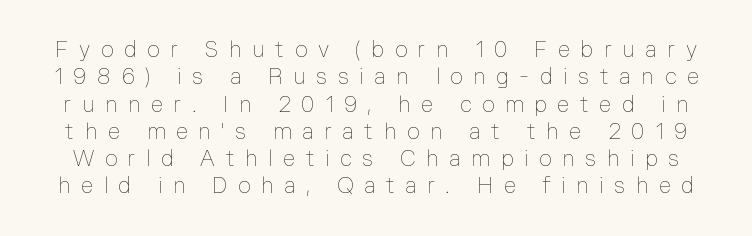
{"italic": "no", "bold": "no", "underline": "no", "line_spacing_ratio": 1.24, "letter_spacing": "wide", "letter_spacing_em": 0.48, "glyph_px": 22}
